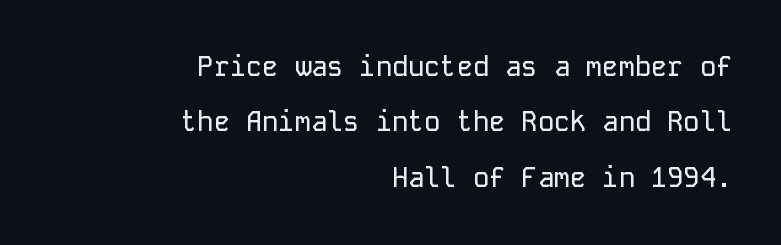
{"italic": "no", "underline": "no", "align": "right", "line_spacing": "loose", "line_spacing_ratio": 2.05, "letter_spacing": "normal", "letter_spacing_em": 0.0, "glyph_px": 27}
